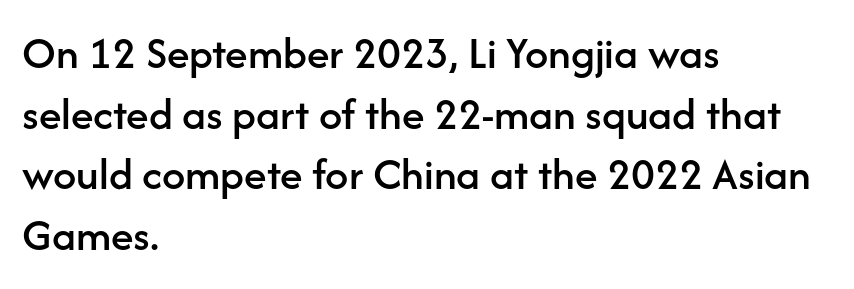
Q: Is the text italic (slanted)? A: No, it is upright.
Q: Is the typeface a serif or a sans-serif typeface? A: Sans-serif.
Q: Is the text underlined? A: No.
Q: How is the paragraph aligned? A: Left-aligned.
Q: Is the spacing between letters normal or unusually wide? A: Normal.
Q: Is the spacing between lines tight, normal or loose? A: Normal.
Q: Width (condensed, normal, or wide)? A: Normal.
Q: Stroke contrast? A: Low.
Q: x-height? A: Medium.
Q: Monospaced? A: No.
